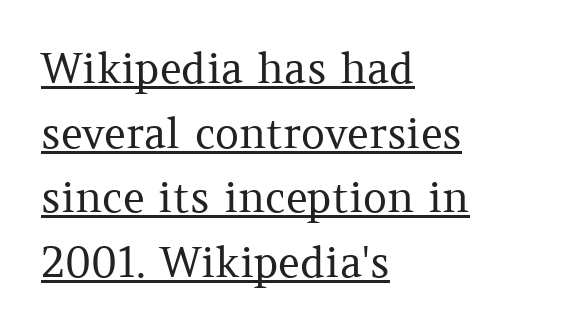
{"serif": "yes", "italic": "no", "bold": "no", "weight": "regular", "width": "normal", "stroke_contrast": "medium", "x_height": "medium", "monospaced": "no", "underline": "yes", "align": "left", "line_spacing": "normal", "line_spacing_ratio": 1.54, "letter_spacing": "normal", "letter_spacing_em": 0.0, "glyph_px": 42}
